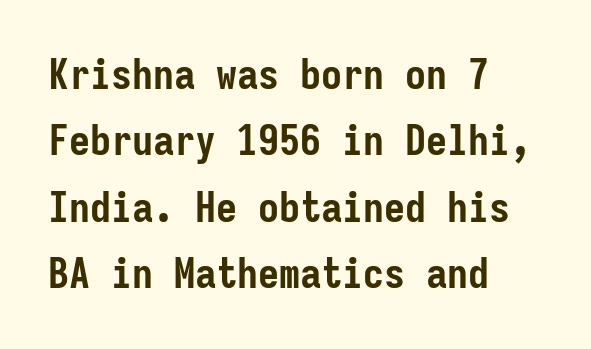
Every character here occupies the same horizontal width, giving the sample a typewriter-like rhythm. The type sits square on the baseline with zero lean. Reading down the block, your eye returns to a fixed left position each line. Whoever set this chose a conventional vertical rhythm. How heavy is the stroke? Heavy — this is a bold.
